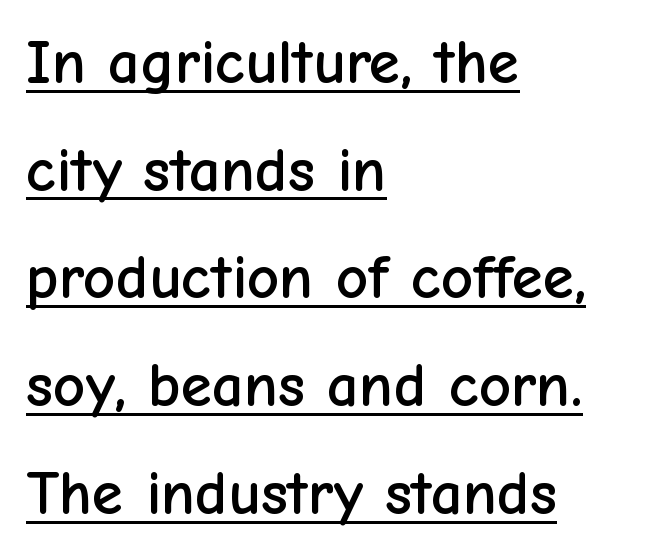
The image shows 63 px sans-serif type, upright; set left-aligned, line spacing 1.71x, normal letter spacing, underlined; low stroke contrast and a medium x-height.
